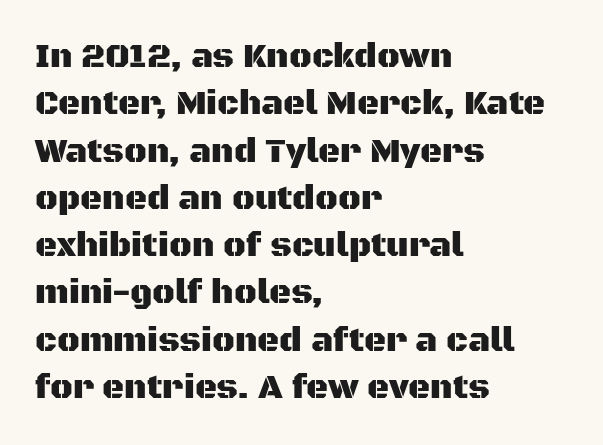
The image shows 34 px sans-serif type, upright; set left-aligned, normal line spacing (1.39x), normal letter spacing, not underlined; medium stroke contrast and a large x-height.
